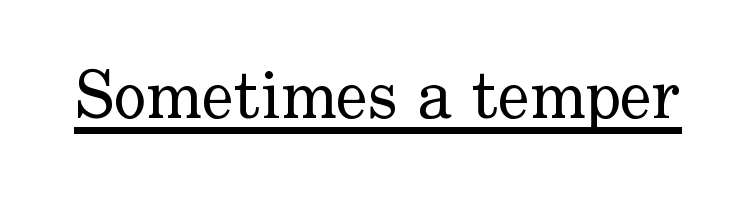
{"serif": "yes", "italic": "no", "bold": "no", "weight": "regular", "width": "normal", "stroke_contrast": "low", "x_height": "small", "monospaced": "no", "underline": "yes", "letter_spacing": "normal", "letter_spacing_em": 0.0, "glyph_px": 68}
